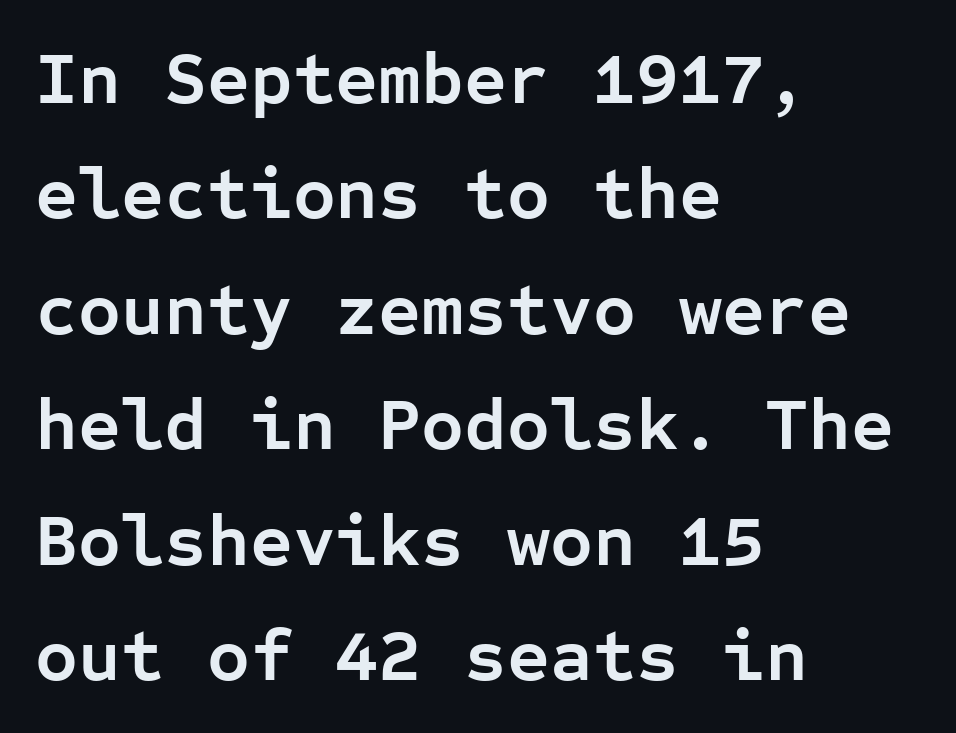
Q: Is the text bold? A: Yes.
Q: Is the text italic (slanted)? A: No, it is upright.
Q: Is the typeface a serif or a sans-serif typeface? A: Sans-serif.
Q: Is the text underlined? A: No.
Q: How is the paragraph aligned? A: Left-aligned.
Q: Is the spacing between letters normal or unusually wide? A: Normal.
Q: Is the spacing between lines tight, normal or loose? A: Normal.
Q: Width (condensed, normal, or wide)? A: Normal.
Q: Stroke contrast? A: Low.
Q: x-height? A: Medium.
Q: Monospaced? A: Yes.
